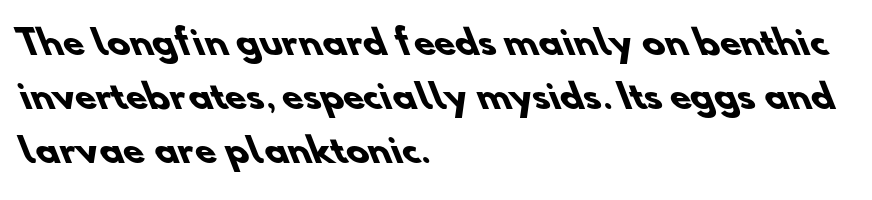
{"serif": "no", "bold": "yes", "weight": "heavy", "width": "normal", "stroke_contrast": "low", "x_height": "small", "monospaced": "no", "underline": "no", "align": "left", "line_spacing": "normal", "line_spacing_ratio": 1.59, "letter_spacing": "normal", "letter_spacing_em": 0.0, "glyph_px": 34}
